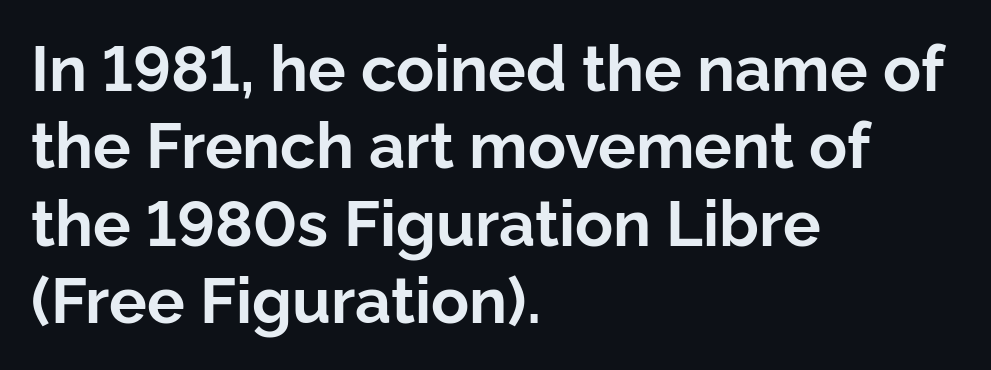
The image shows 63 px bold sans-serif type, upright; set left-aligned, line spacing 1.23x, normal letter spacing, not underlined; low stroke contrast and a medium x-height.
